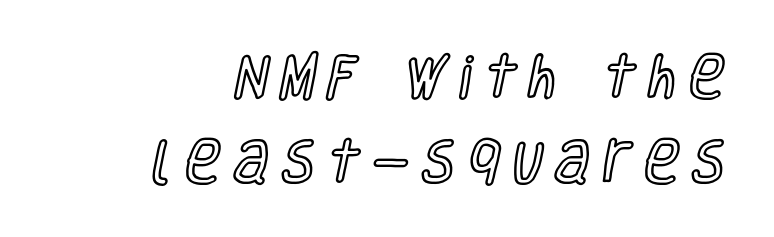
Q: Is the text italic (slanted)? A: Yes.
Q: Is the text underlined? A: No.
Q: Is the spacing between letters normal or unusually wide? A: Unusually wide.
Q: Width (condensed, normal, or wide)? A: Condensed.
Q: x-height? A: Large.
Q: Monospaced? A: No.
